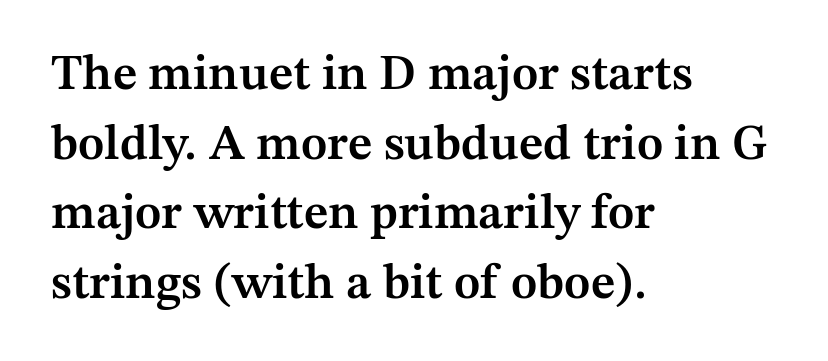
{"serif": "yes", "italic": "no", "bold": "semi", "weight": "semibold", "width": "normal", "stroke_contrast": "medium", "x_height": "medium", "monospaced": "no", "underline": "no", "align": "left", "line_spacing": "normal", "line_spacing_ratio": 1.42, "letter_spacing": "normal", "letter_spacing_em": 0.0, "glyph_px": 49}
